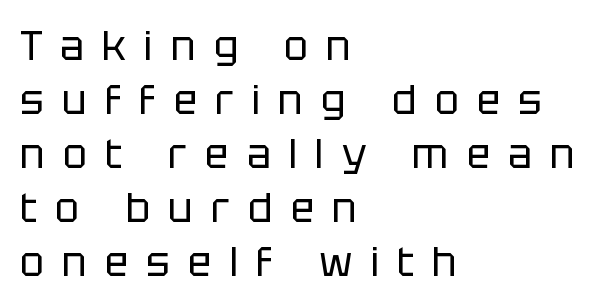
Rule under the text: the space is simply empty. Heaviness? Minimal to ordinary, like unemphasized prose. Each line starts at the same left margin while the right side varies. When letters stand straight like this, we call the style roman or upright. Proportional: the letters do not fall into vertical columns.
